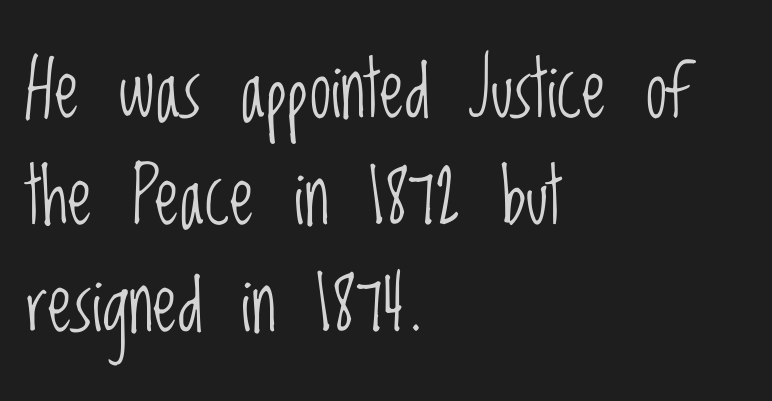
The passage shown is not underscored anywhere. Note the varied advance widths — an 'i' is clearly narrower than an 'm'. Italic? Not at all — the glyphs are vertical. Glyph-to-glyph distance matches everyday printed text. Typographically, this falls in the sans-serif category. In CSS terms this would be text-align: left.
